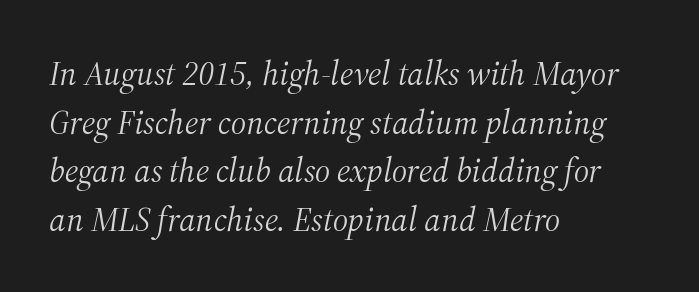
{"serif": "yes", "italic": "yes", "lean": "right", "slant_degrees": 12, "bold": "no", "weight": "light", "width": "normal", "stroke_contrast": "medium", "x_height": "medium", "monospaced": "no", "underline": "no", "align": "left", "line_spacing": "normal", "line_spacing_ratio": 1.43, "letter_spacing": "normal", "letter_spacing_em": 0.0, "glyph_px": 34}
